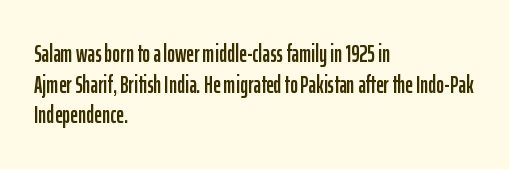
These lines stack with their left ends in a neat column. This sample uses plain, unmodified letter spacing. Rows of type keep a routine distance in the vertical direction. The glyphs are unaccompanied by any horizontal stroke below them. Vertical strokes here are truly vertical.
